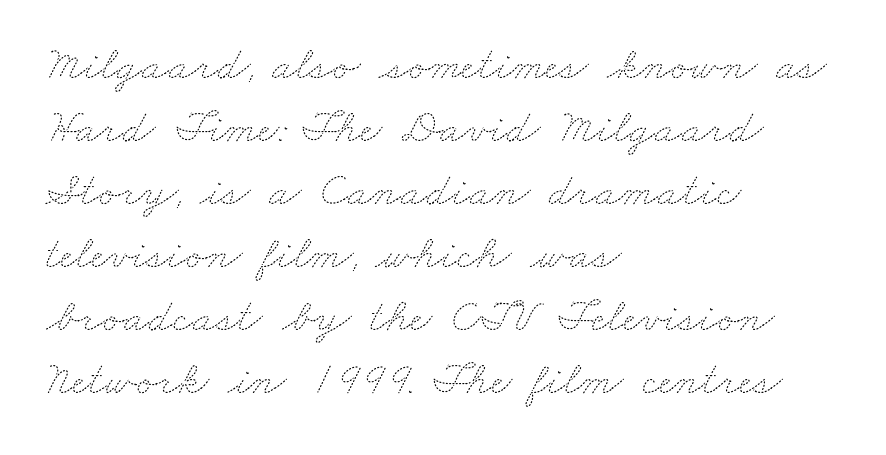
Q: Is the text bold? A: No.
Q: Is the text underlined? A: No.
Q: How is the paragraph aligned? A: Left-aligned.
Q: Is the spacing between letters normal or unusually wide? A: Normal.
Q: Is the spacing between lines tight, normal or loose? A: Normal.
Q: Width (condensed, normal, or wide)? A: Wide.
Q: Stroke contrast? A: Medium.
Q: x-height? A: Small.
Q: Monospaced? A: No.
